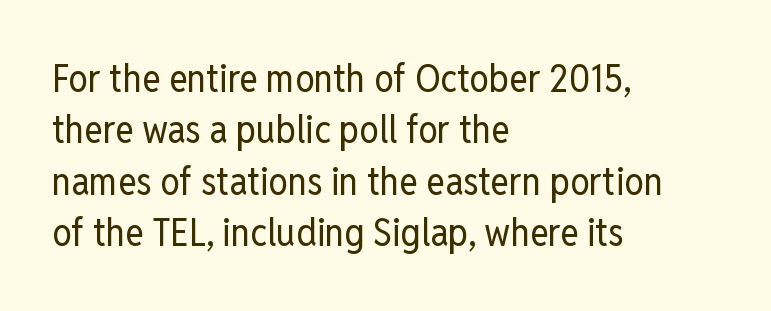
{"serif": "no", "italic": "no", "bold": "no", "weight": "regular", "width": "condensed", "stroke_contrast": "low", "x_height": "medium", "monospaced": "no", "underline": "no", "align": "left", "line_spacing": "normal", "line_spacing_ratio": 1.32, "letter_spacing": "normal", "letter_spacing_em": 0.0, "glyph_px": 39}
